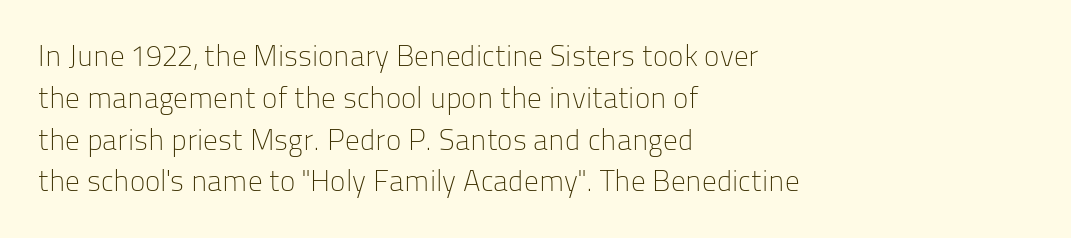
The image shows 29 px light sans-serif type, upright; set left-aligned, normal line spacing (1.44x), normal letter spacing, not underlined; low stroke contrast and a medium x-height.
